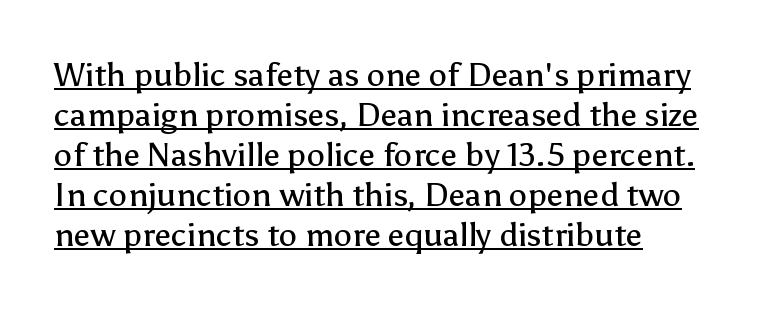
{"serif": "no", "italic": "no", "bold": "no", "weight": "regular", "width": "normal", "stroke_contrast": "low", "x_height": "medium", "monospaced": "no", "underline": "yes", "align": "left", "line_spacing_ratio": 1.21, "letter_spacing": "normal", "letter_spacing_em": 0.0, "glyph_px": 33}
